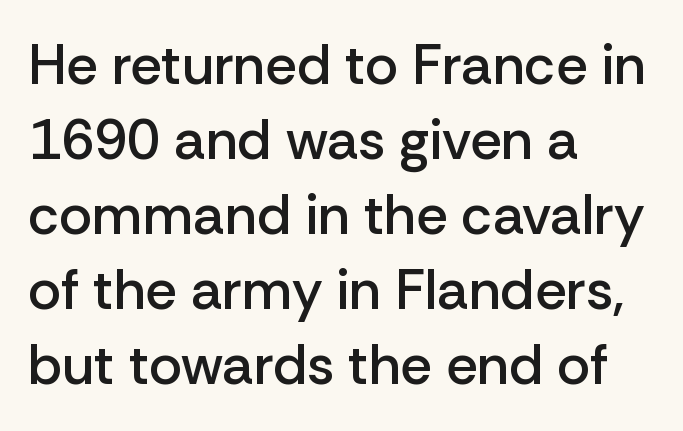
The image shows 56 px semibold sans-serif type, upright; set left-aligned, normal line spacing (1.34x), normal letter spacing, not underlined; low stroke contrast and a medium x-height.
